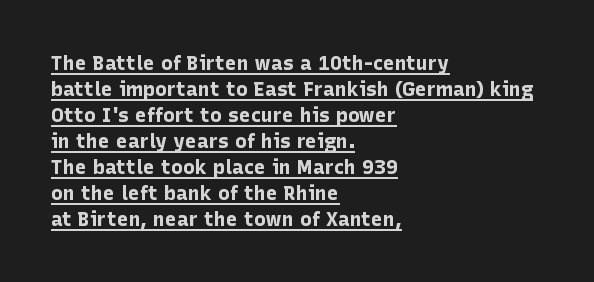
{"italic": "no", "bold": "yes", "underline": "yes", "align": "left", "line_spacing": "normal", "line_spacing_ratio": 1.3, "letter_spacing": "normal", "letter_spacing_em": 0.0, "glyph_px": 20}
